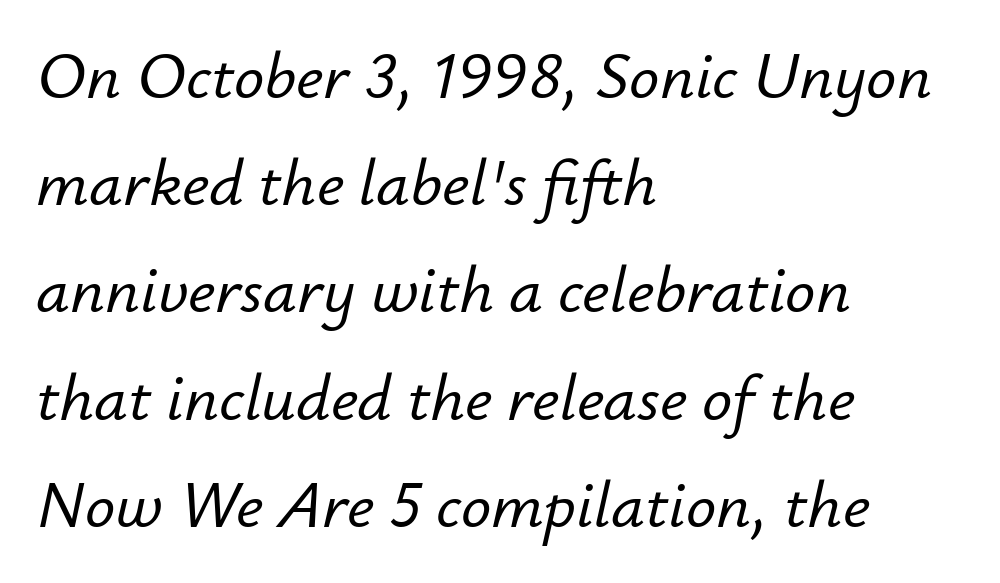
A typesetter would call this leading conventional body-copy spacing. Note the varied advance widths — an 'i' is clearly narrower than an 'm'. Has an underline been added? It has not. Alignment: flush left.
